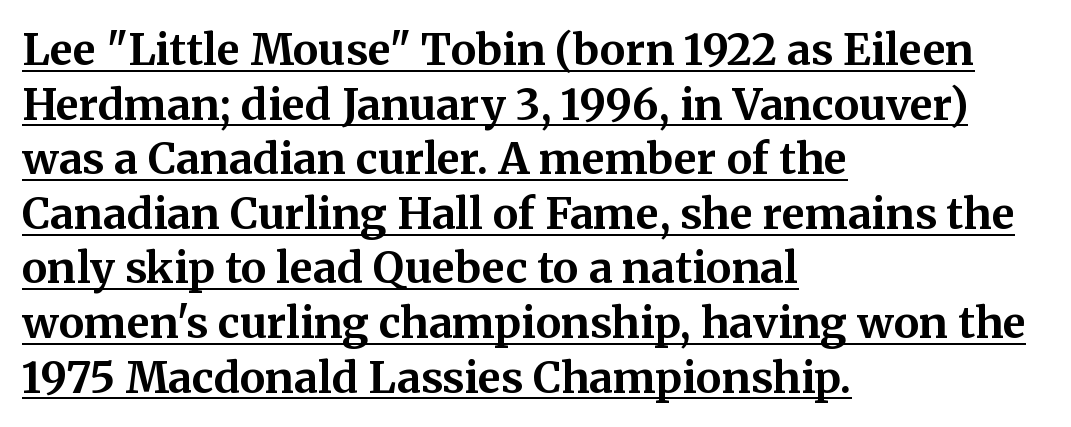
Q: Is the text bold? A: Yes.
Q: Is the text italic (slanted)? A: No, it is upright.
Q: Is the typeface a serif or a sans-serif typeface? A: Serif.
Q: Is the text underlined? A: Yes.
Q: How is the paragraph aligned? A: Left-aligned.
Q: Is the spacing between letters normal or unusually wide? A: Normal.
Q: Is the spacing between lines tight, normal or loose? A: Normal.
Q: Width (condensed, normal, or wide)? A: Normal.
Q: Stroke contrast? A: Medium.
Q: x-height? A: Medium.
Q: Monospaced? A: No.
